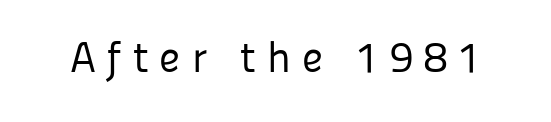
Q: Is the text bold? A: No.
Q: Is the text italic (slanted)? A: No, it is upright.
Q: Is the typeface a serif or a sans-serif typeface? A: Sans-serif.
Q: Is the text underlined? A: No.
Q: Is the spacing between letters normal or unusually wide? A: Unusually wide.
Q: Width (condensed, normal, or wide)? A: Normal.
Q: Stroke contrast? A: Low.
Q: x-height? A: Medium.
Q: Monospaced? A: No.
